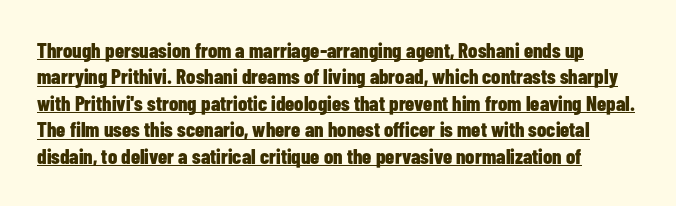
Q: Is the text bold? A: Yes.
Q: Is the text italic (slanted)? A: No, it is upright.
Q: Is the text underlined? A: Yes.
Q: Is the spacing between letters normal or unusually wide? A: Normal.
Q: Is the spacing between lines tight, normal or loose? A: Normal.
